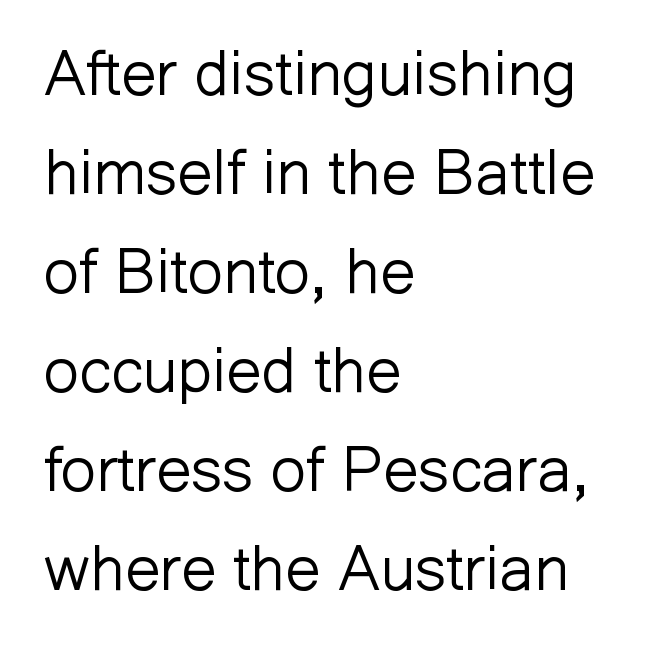
The rendering keeps characters at their native spacing. Regarding leading, the lines here are spaced in the standard way. Check the space under the baseline: it is left empty. The letters look calm and open, with moderate or lighter stems. Examine the stroke ends and you'll find no serifs.
